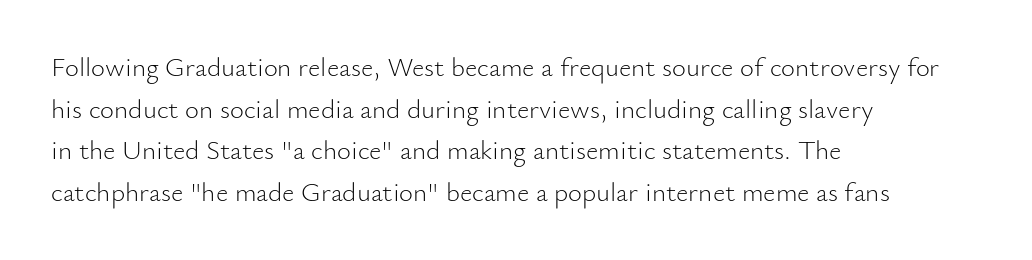
Q: Is the text bold? A: No.
Q: Is the text italic (slanted)? A: No, it is upright.
Q: Is the text underlined? A: No.
Q: How is the paragraph aligned? A: Left-aligned.
Q: Is the spacing between letters normal or unusually wide? A: Normal.
Q: Is the spacing between lines tight, normal or loose? A: Normal.
